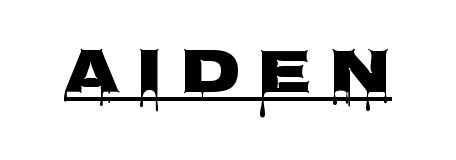
The image shows 64 px heavy, wide sans-serif type, upright; set unusually wide letter spacing (+0.25 em), underlined; low stroke contrast and a large x-height.
